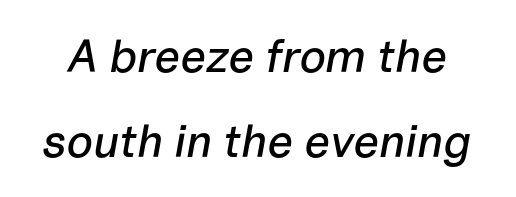
There is no visible air inserted between adjacent glyphs. Tall strokes in this sample are angled rather than plumb. The gap between lines stays unmarked. These lines are rendered in a variable-pitch font.
